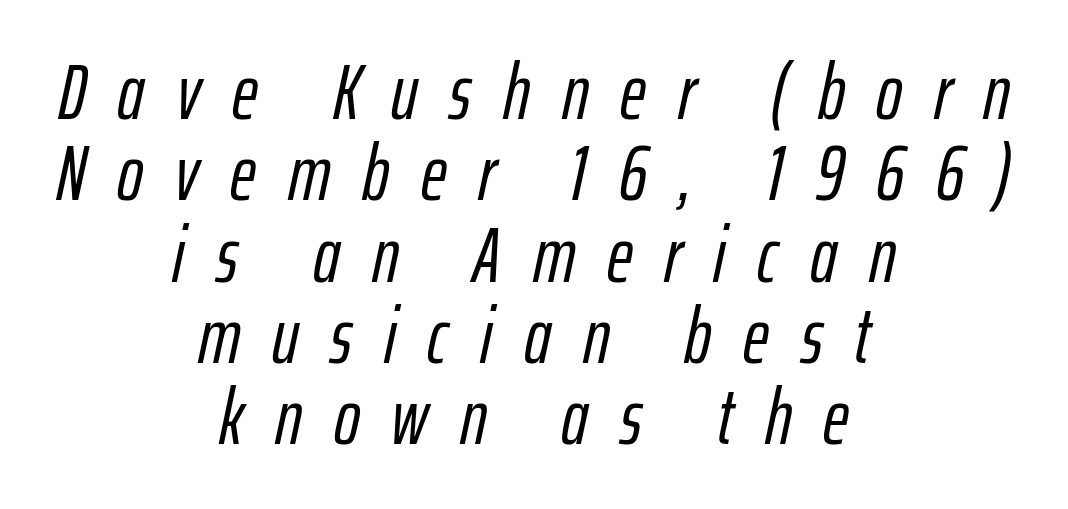
The image shows 79 px condensed type, italic (leaning right); set centered, tight line spacing (1.03x), unusually wide letter spacing (+0.4 em), not underlined; low stroke contrast and a medium x-height.
